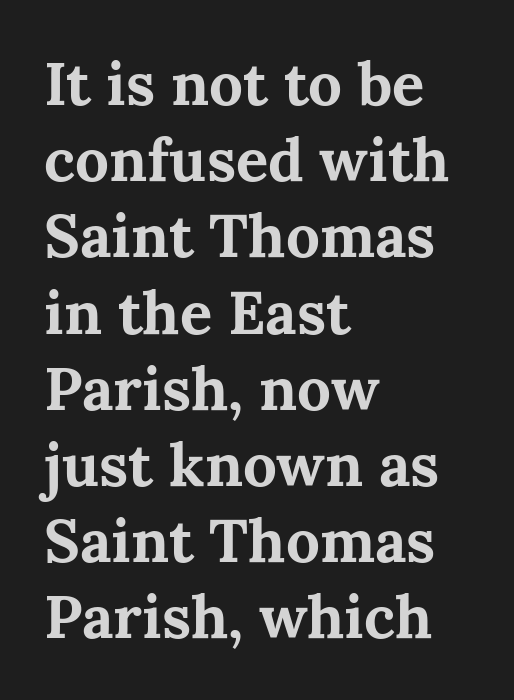
Posture: straight, roman, zero tilt. Its strokes are broad and dark, the hallmark of bold type. Vertical spacing — default. This rendering employs a face with finishing strokes, i.e., a serif. There is no visible air inserted between adjacent glyphs. The rendering uses natural spacing where letterforms have individual widths.
